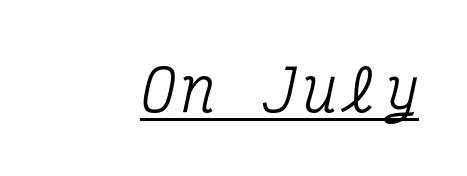
{"serif": "yes", "italic": "yes", "lean": "right", "slant_degrees": 12, "width": "condensed", "stroke_contrast": "medium", "x_height": "medium", "monospaced": "yes", "underline": "yes", "glyph_px": 57}
